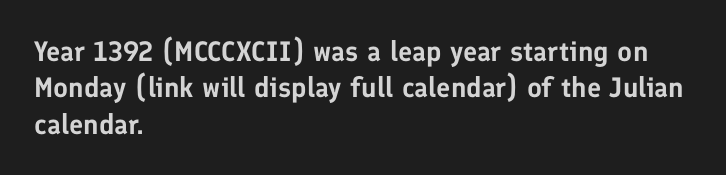
{"serif": "no", "italic": "no", "width": "normal", "stroke_contrast": "low", "x_height": "medium", "monospaced": "no", "underline": "no", "align": "left", "line_spacing": "normal", "line_spacing_ratio": 1.3, "letter_spacing": "normal", "letter_spacing_em": 0.0, "glyph_px": 28}
